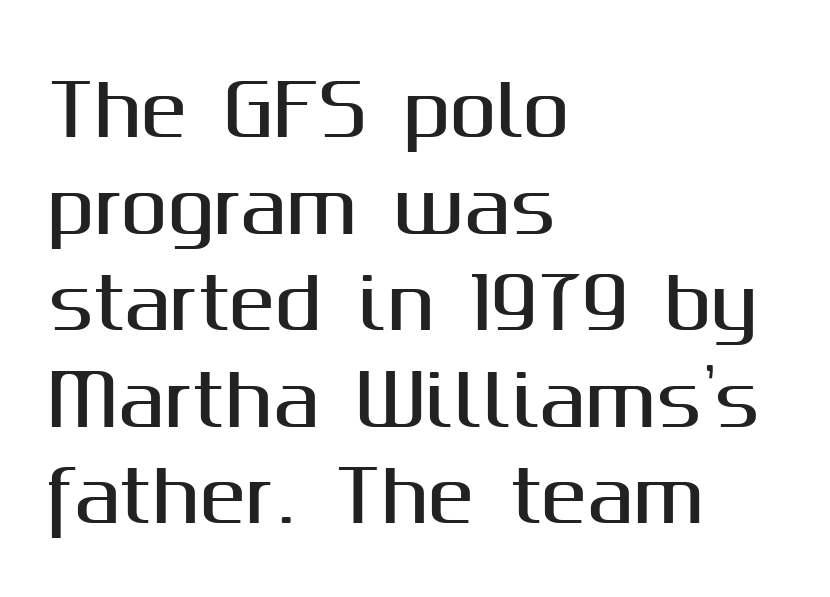
Q: Is the text italic (slanted)? A: No, it is upright.
Q: Is the typeface a serif or a sans-serif typeface? A: Sans-serif.
Q: Is the text underlined? A: No.
Q: How is the paragraph aligned? A: Left-aligned.
Q: Is the spacing between letters normal or unusually wide? A: Normal.
Q: Is the spacing between lines tight, normal or loose? A: Normal.
Q: Width (condensed, normal, or wide)? A: Normal.
Q: Stroke contrast? A: Medium.
Q: x-height? A: Medium.
Q: Monospaced? A: No.
